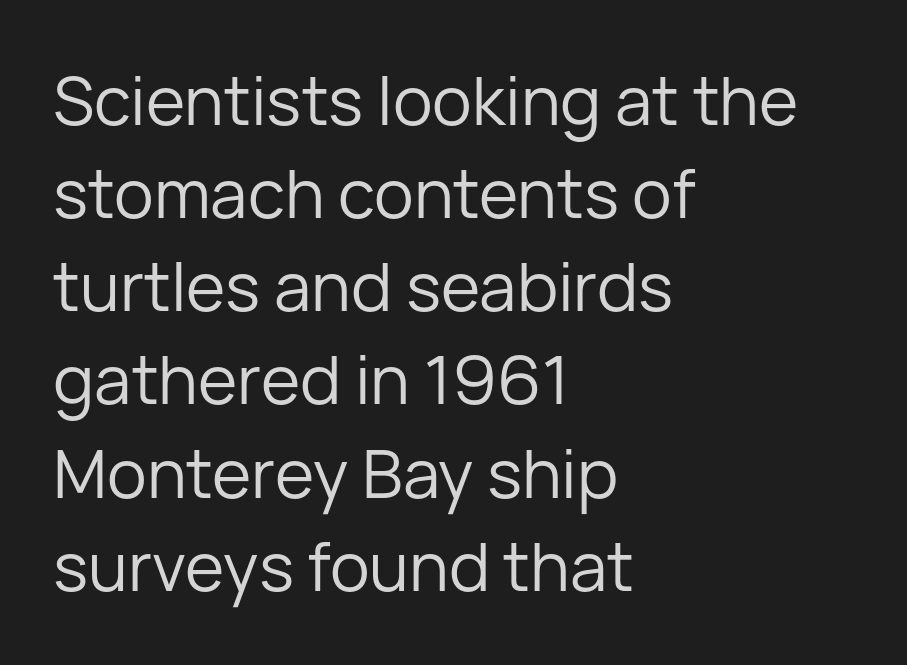
The image shows 67 px regular-weight sans-serif type, upright; set left-aligned, normal line spacing (1.39x), normal letter spacing, not underlined; low stroke contrast and a medium x-height.
